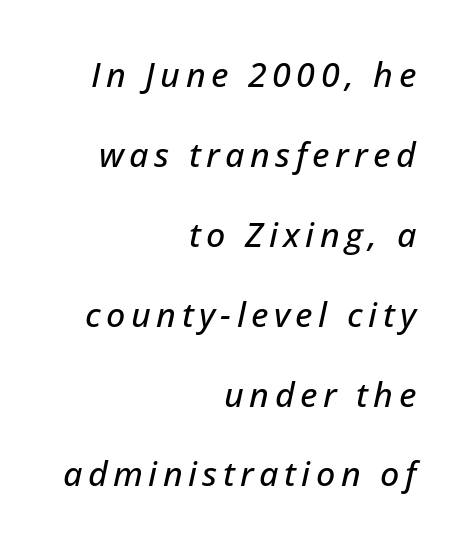
The image shows 34 px text type, italic (leaning right); set right-aligned, loose line spacing (2.35x), not underlined; low stroke contrast and a medium x-height.
